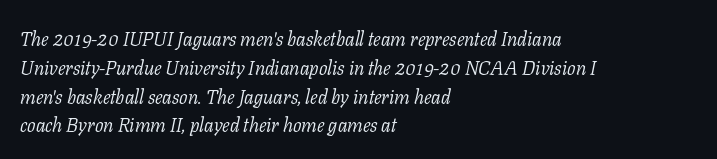
Regular leading. Stems and bowls with no extra thickness — not bold. Letter spacing: default. A bare baseline throughout the passage. The paragraph shown leans on its left margin.
